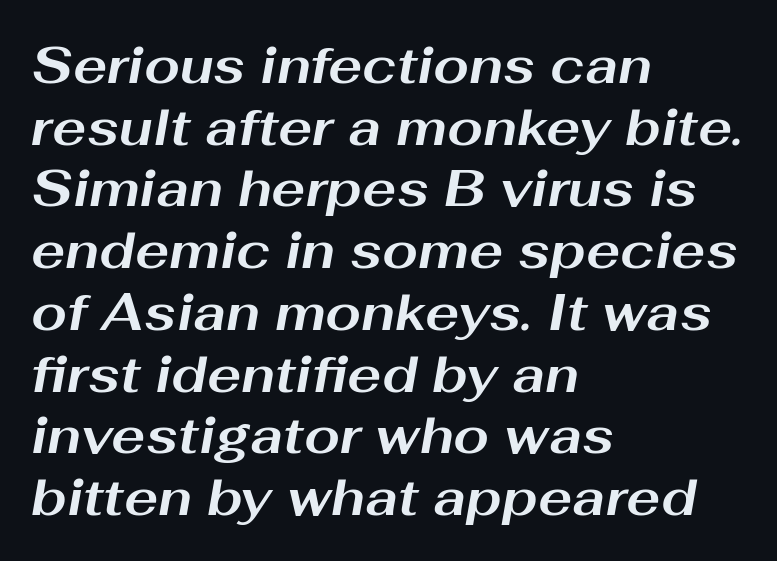
A typesetter would call this proportional, since set widths differ per character. Heft: maximum for text — a bold. A typesetter would mark this as italic. Letters rest on an invisible, unmarked baseline. These lines stack with their left ends in a neat column.
